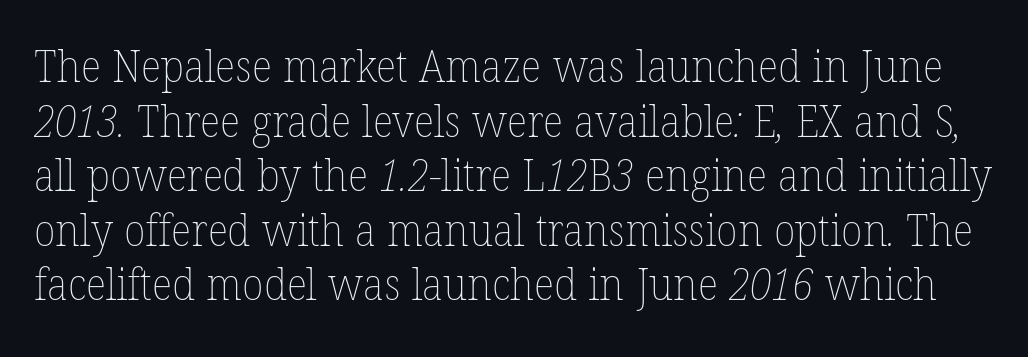
The image shows 44 px thin type; set line spacing 1.24x, normal letter spacing, not underlined; low stroke contrast and a medium x-height.
